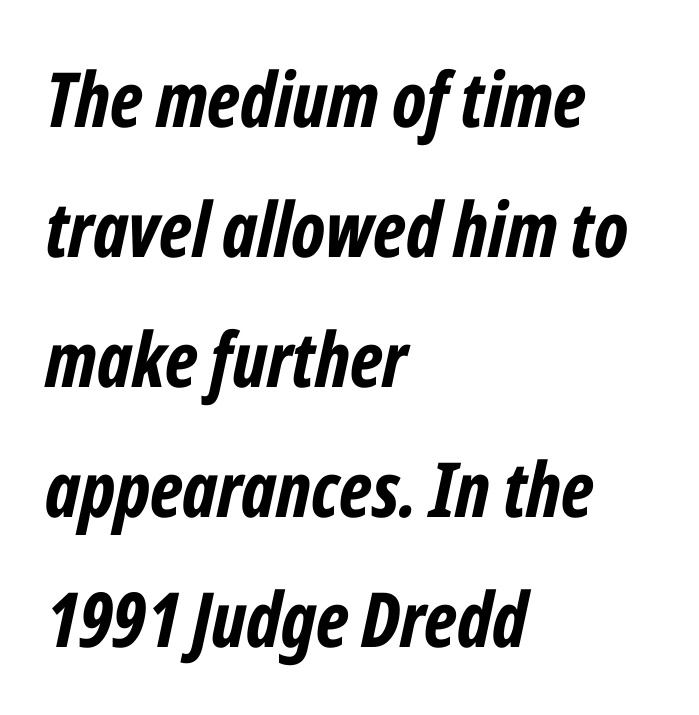
The image shows 76 px bold, condensed type, italic (leaning right); set left-aligned, line spacing 1.71x, normal letter spacing, not underlined; low stroke contrast and a medium x-height.
